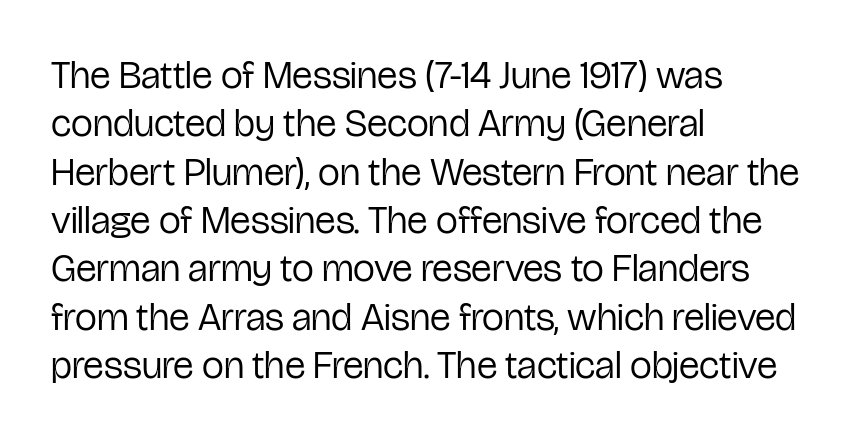
The image shows 39 px regular-weight, condensed sans-serif type, upright; set left-aligned, line spacing 1.24x, normal letter spacing, not underlined; low stroke contrast and a medium x-height.
